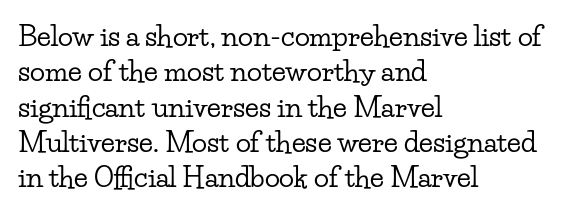
{"serif": "yes", "italic": "no", "width": "wide", "stroke_contrast": "low", "x_height": "small", "monospaced": "no", "underline": "no", "align": "left", "line_spacing": "normal", "line_spacing_ratio": 1.26, "letter_spacing": "normal", "letter_spacing_em": 0.0, "glyph_px": 28}
